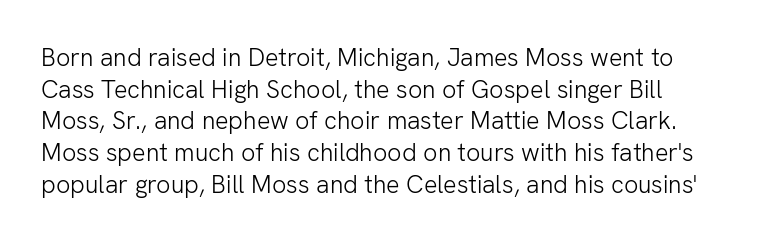
On a weight scale, this lands at 450 or below. The leading is moderate, giving the passage an even texture. Characters remain perfectly vertical along every line. The passage shown is not underscored anywhere. You could call the tracking neutral — neither tight nor loose.
